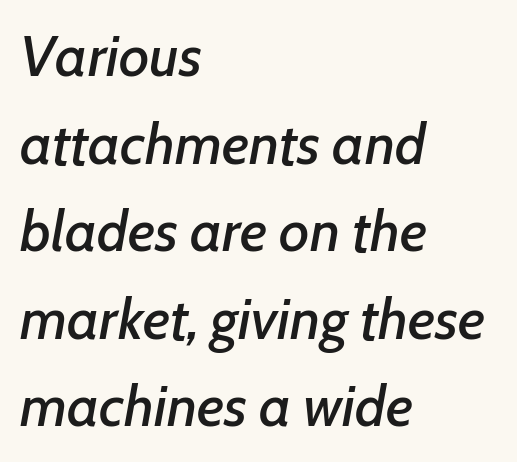
Q: Is the text italic (slanted)? A: Yes, it leans right by about 7 degrees.
Q: Is the text underlined? A: No.
Q: How is the paragraph aligned? A: Left-aligned.
Q: Is the spacing between letters normal or unusually wide? A: Normal.
Q: Is the spacing between lines tight, normal or loose? A: Normal.
Q: Width (condensed, normal, or wide)? A: Normal.
Q: Stroke contrast? A: Low.
Q: x-height? A: Medium.
Q: Monospaced? A: No.
